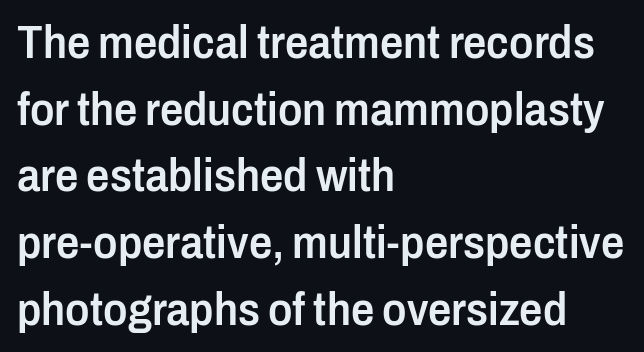
The image shows 46 px semibold, condensed sans-serif type, upright; set left-aligned, normal line spacing (1.45x), normal letter spacing, not underlined; low stroke contrast and a medium x-height.
